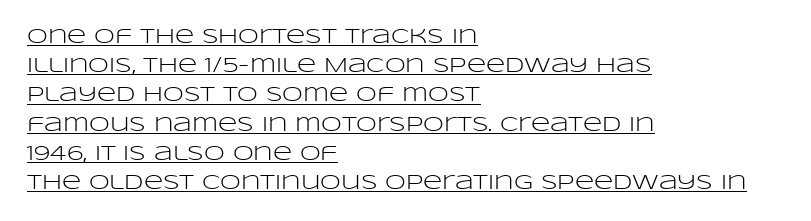
Style check: upright. If you drew a ruler down the left edge, every line would touch it. Each new line begins a customary step beneath the previous one. No chunkiness to these letters — they're not bold. The rendering keeps characters at their native spacing. The lettering is marked with a stroke running underneath it.
